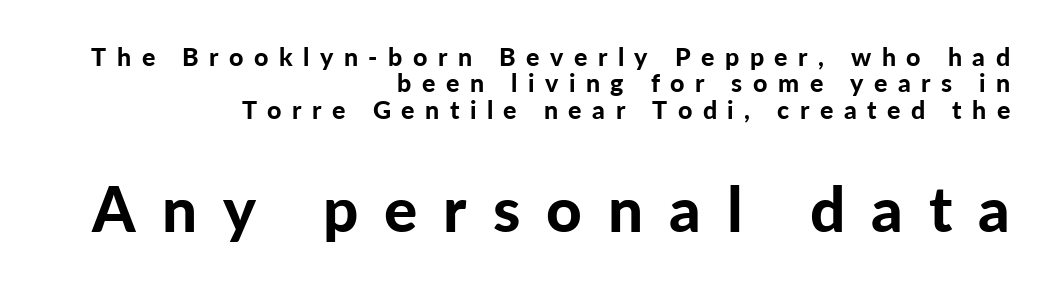
Does the type have serifs? No, each stem ends abruptly. Emphasis by weight is at full strength: bold. Tall strokes in this sample are plumb rather than angled. The setting favours the right margin, as signatures and pull-quotes sometimes do. This sample has the flowing, uneven cadence of proportional lettering. The more generous point size was reserved for the lower chunk.
